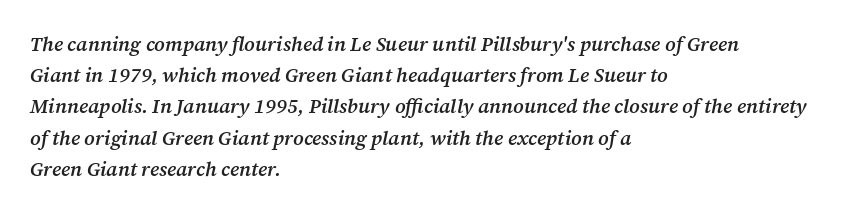
Q: Is the text bold? A: Semi-bold.
Q: Is the text italic (slanted)? A: Yes, it leans right by about 12 degrees.
Q: Is the text underlined? A: No.
Q: How is the paragraph aligned? A: Left-aligned.
Q: Is the spacing between letters normal or unusually wide? A: Normal.
Q: Is the spacing between lines tight, normal or loose? A: Normal.
